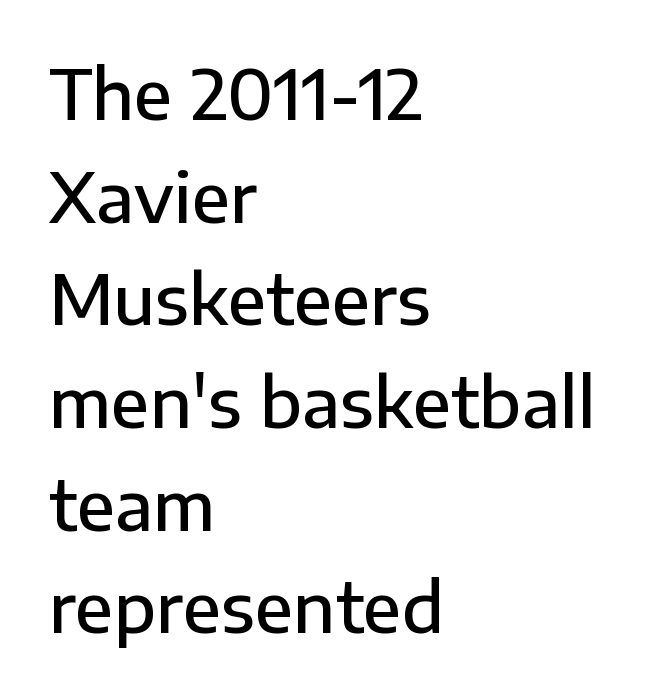
{"serif": "no", "italic": "no", "bold": "semi", "weight": "semibold", "width": "normal", "stroke_contrast": "low", "x_height": "medium", "monospaced": "no", "underline": "no", "align": "left", "line_spacing": "normal", "line_spacing_ratio": 1.51, "letter_spacing": "normal", "letter_spacing_em": 0.0, "glyph_px": 68}
